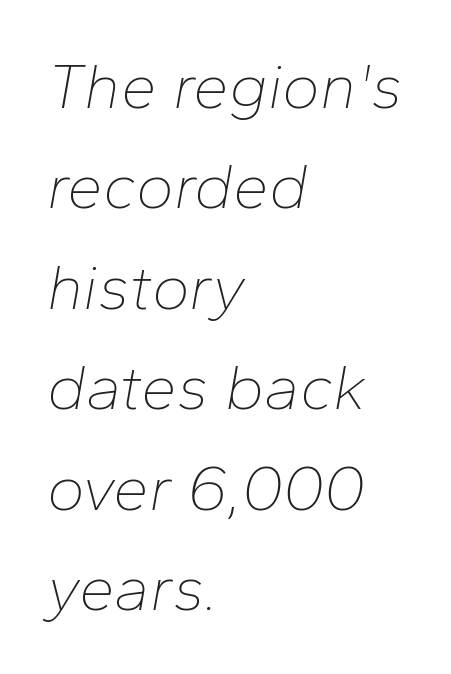
{"italic": "yes", "lean": "right", "slant_degrees": 10, "bold": "no", "weight": "thin", "width": "normal", "stroke_contrast": "low", "x_height": "medium", "monospaced": "no", "underline": "no", "align": "left", "line_spacing": "normal", "line_spacing_ratio": 1.57, "letter_spacing": "normal", "letter_spacing_em": 0.0, "glyph_px": 64}
